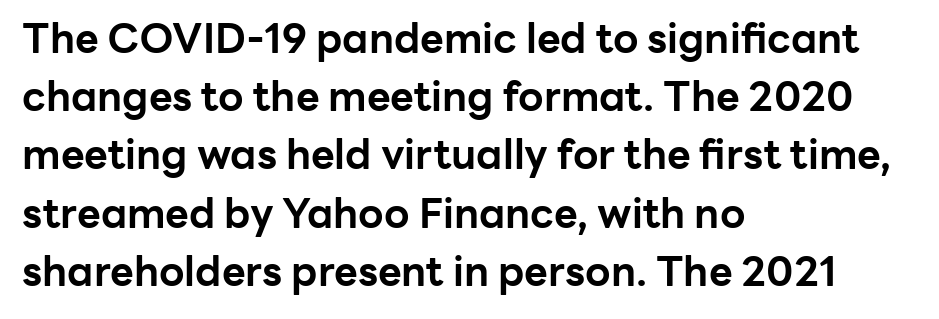
Quick note: underline off. Teacher's note: observe the even left margin — that is flush-left alignment. The sample has been set heavy, in full bold. The font family rendered here belongs to the sans-serif group.
